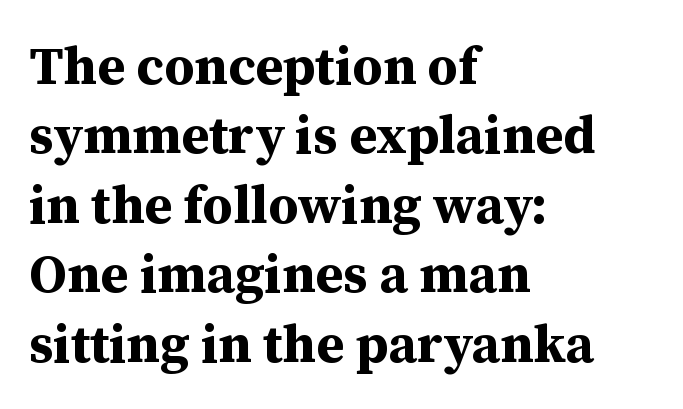
Q: Is the text bold? A: Yes.
Q: Is the text italic (slanted)? A: No, it is upright.
Q: Is the typeface a serif or a sans-serif typeface? A: Serif.
Q: Is the text underlined? A: No.
Q: How is the paragraph aligned? A: Left-aligned.
Q: Is the spacing between letters normal or unusually wide? A: Normal.
Q: Is the spacing between lines tight, normal or loose? A: Normal.
Q: Width (condensed, normal, or wide)? A: Normal.
Q: Stroke contrast? A: Medium.
Q: x-height? A: Medium.
Q: Monospaced? A: No.
